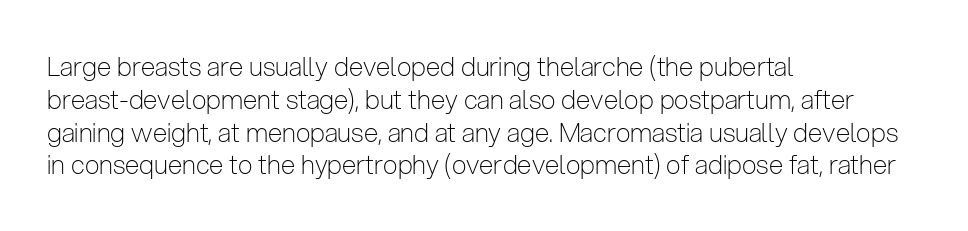
Check the space under the baseline: it is left empty. Posture: upright roman. Is the type heavy? It reads as light-to-regular instead. One-word summary of the alignment: left. The line-height multiplier appears to be the usual default.
